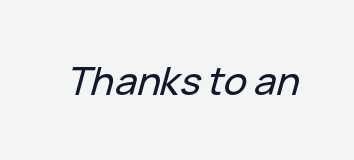
{"italic": "yes", "lean": "right", "slant_degrees": 15, "width": "normal", "stroke_contrast": "low", "x_height": "medium", "monospaced": "no", "underline": "no", "letter_spacing": "normal", "letter_spacing_em": 0.0, "glyph_px": 39}
